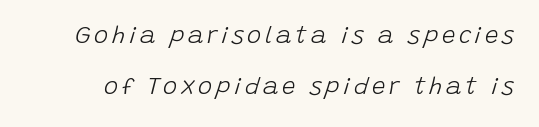
The image shows 24 px text type, italic (leaning right); set loose line spacing (2.14x), not underlined.
